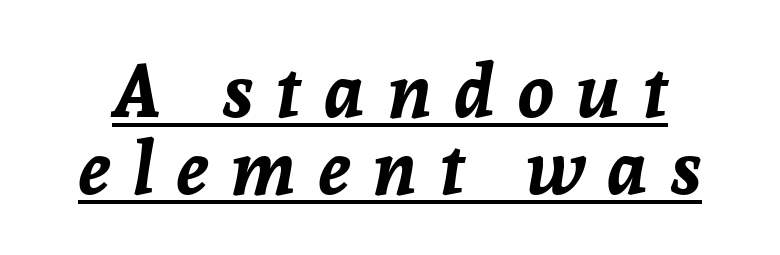
The image shows 74 px bold type, italic (leaning right); set tight line spacing (1.04x), unusually wide letter spacing (+0.31 em), underlined; low stroke contrast and a medium x-height.
